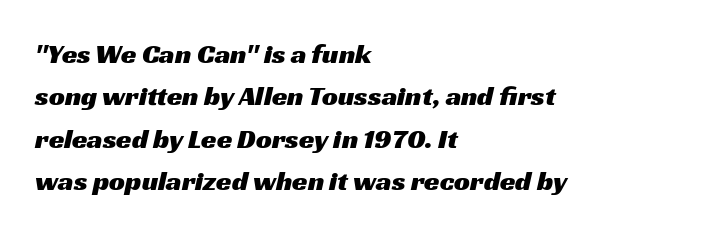
Each letter's strokes conclude bluntly, with no projecting serifs. There is no visible air inserted between adjacent glyphs. The compositor pushed each line to the left boundary. The leading is moderate, giving the passage an even texture.
